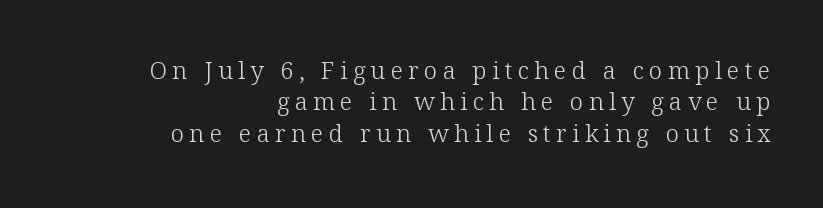
{"italic": "no", "bold": "no", "underline": "no", "align": "right", "line_spacing": "normal", "line_spacing_ratio": 1.31, "letter_spacing": "wide", "letter_spacing_em": 0.22, "glyph_px": 24}
